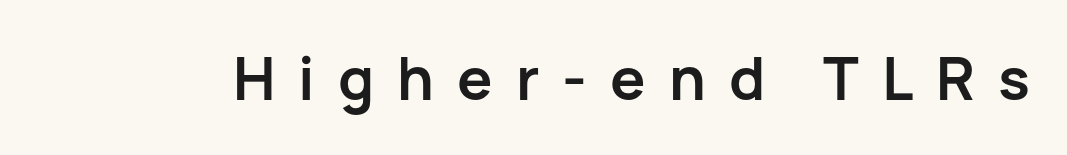
{"serif": "no", "italic": "no", "bold": "yes", "weight": "semibold", "width": "normal", "stroke_contrast": "low", "x_height": "medium", "monospaced": "no", "underline": "no", "letter_spacing": "wide", "letter_spacing_em": 0.39, "glyph_px": 59}
